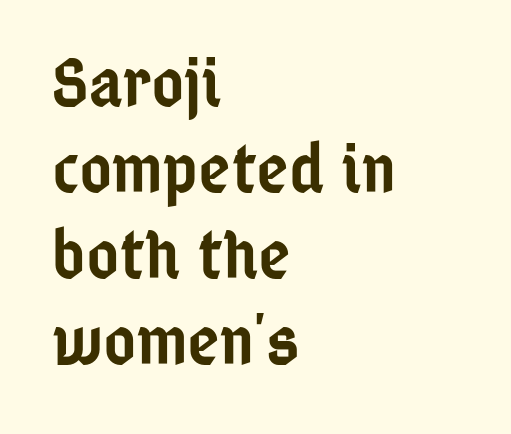
{"serif": "no", "italic": "no", "bold": "semi", "weight": "semibold", "width": "condensed", "stroke_contrast": "low", "x_height": "medium", "monospaced": "no", "underline": "no", "align": "left", "line_spacing_ratio": 1.23, "letter_spacing": "normal", "letter_spacing_em": 0.0, "glyph_px": 70}
